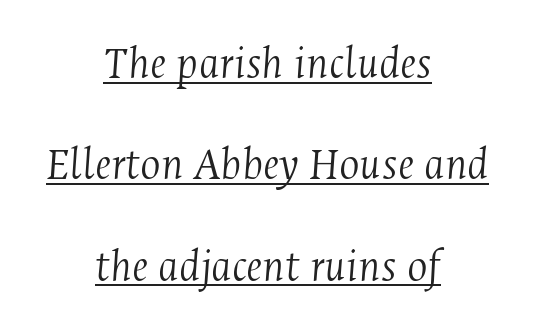
The image shows 48 px light, condensed serif type, italic (leaning right); set centered, loose line spacing (2.11x), normal letter spacing, underlined; medium stroke contrast and a medium x-height.
